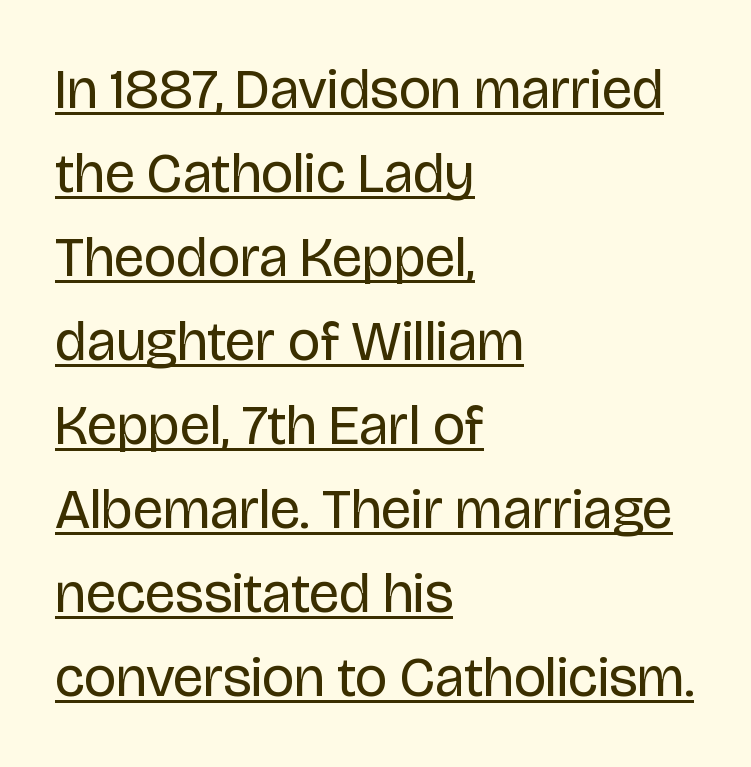
Q: Is the text bold? A: No.
Q: Is the text italic (slanted)? A: No, it is upright.
Q: Is the typeface a serif or a sans-serif typeface? A: Sans-serif.
Q: Is the text underlined? A: Yes.
Q: How is the paragraph aligned? A: Left-aligned.
Q: Is the spacing between letters normal or unusually wide? A: Normal.
Q: Is the spacing between lines tight, normal or loose? A: Normal.
Q: Width (condensed, normal, or wide)? A: Normal.
Q: Stroke contrast? A: Low.
Q: x-height? A: Large.
Q: Monospaced? A: No.
